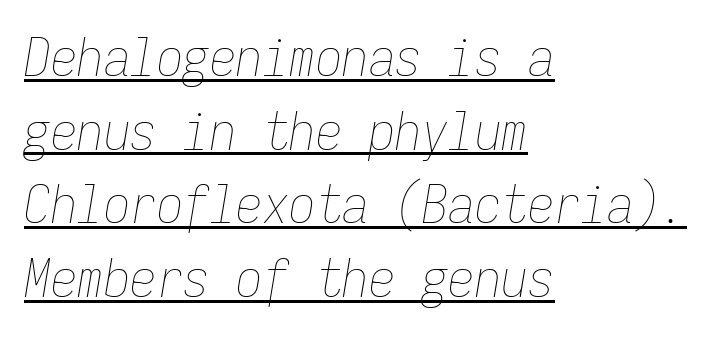
{"italic": "yes", "lean": "right", "slant_degrees": 9, "bold": "no", "weight": "thin", "width": "condensed", "stroke_contrast": "low", "x_height": "medium", "monospaced": "yes", "underline": "yes", "align": "left", "line_spacing": "normal", "line_spacing_ratio": 1.39, "letter_spacing": "normal", "letter_spacing_em": 0.0, "glyph_px": 53}
